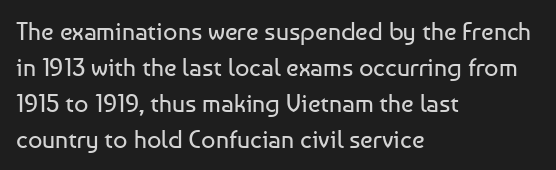
The rendering anchors every line to the left-hand side. Words appear dense and cohesive because spacing is normal. Does the leading feel generous? No, just average. A quiet, ordinary-to-light weight characterises the typeface.
